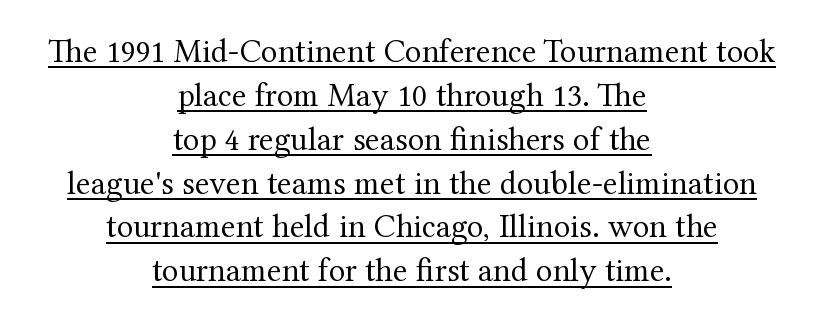
{"serif": "yes", "italic": "no", "bold": "no", "weight": "regular", "width": "normal", "stroke_contrast": "medium", "x_height": "medium", "monospaced": "no", "underline": "yes", "align": "center", "line_spacing": "normal", "line_spacing_ratio": 1.29, "letter_spacing": "normal", "letter_spacing_em": 0.0, "glyph_px": 34}
